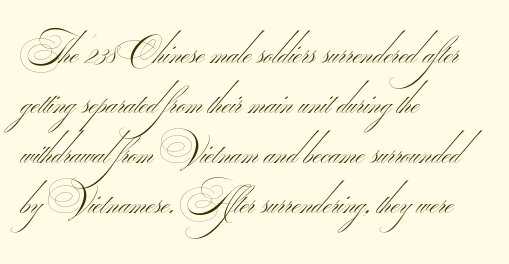
No extra ink here — the face is not bold. If you drew a ruler down the left edge, every line would touch it. The zone under the glyphs is completely vacant. Leading: standard. These lines keep a tight, regular rhythm from letter to letter.
